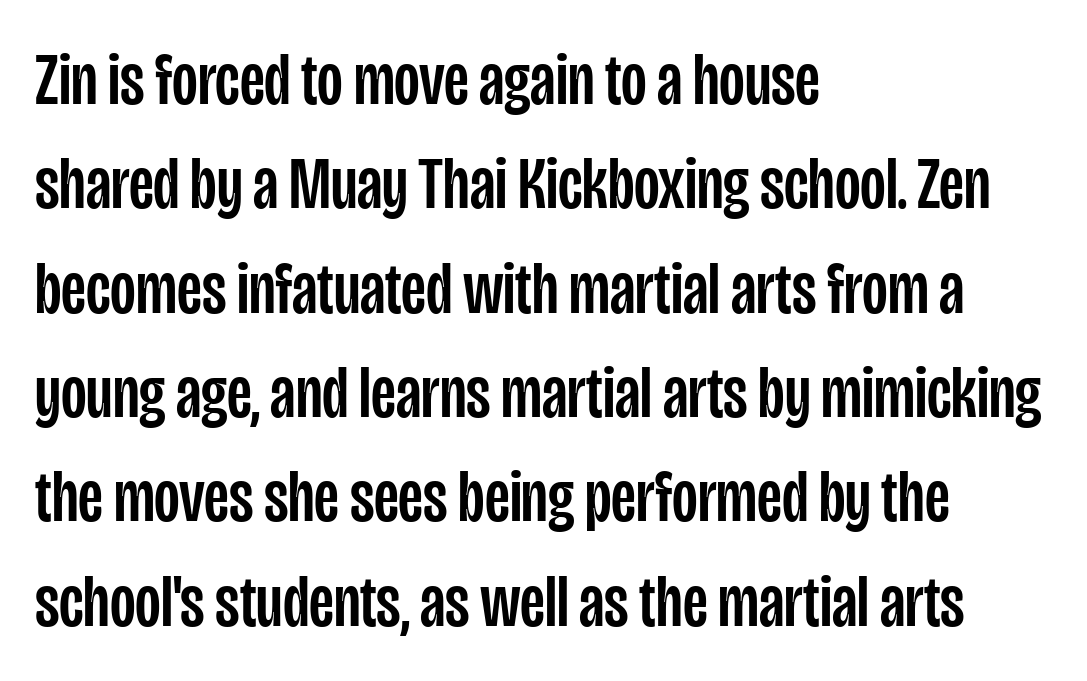
No extra tracking has been applied to these lines. This is sans-serif lettering, the kind often seen on screens and signage. The face used here is proportionally spaced, like ordinary book or web type. Compared with typical paragraphs, the rows here are spaced about the same. Just letters on the line, the space beneath them empty. The typography opts for an upright posture over an oblique one.
